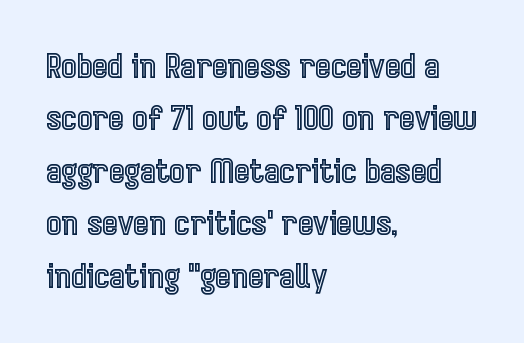
{"italic": "no", "width": "condensed", "x_height": "medium", "monospaced": "no", "underline": "no", "align": "left", "line_spacing": "normal", "line_spacing_ratio": 1.59, "letter_spacing": "normal", "letter_spacing_em": 0.0, "glyph_px": 33}
